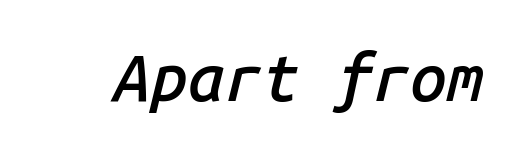
Q: Is the text bold? A: Semi-bold.
Q: Is the text italic (slanted)? A: Yes, it leans right by about 14 degrees.
Q: Is the text underlined? A: No.
Q: Is the spacing between letters normal or unusually wide? A: Normal.
Q: Width (condensed, normal, or wide)? A: Normal.
Q: Stroke contrast? A: Low.
Q: x-height? A: Medium.
Q: Monospaced? A: Yes.
